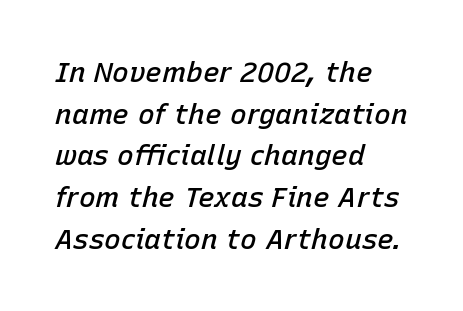
Q: Is the text bold? A: Semi-bold.
Q: Is the text italic (slanted)? A: Yes, it leans right by about 15 degrees.
Q: Is the text underlined? A: No.
Q: How is the paragraph aligned? A: Left-aligned.
Q: Is the spacing between letters normal or unusually wide? A: Normal.
Q: Is the spacing between lines tight, normal or loose? A: Normal.
Q: Width (condensed, normal, or wide)? A: Normal.
Q: Stroke contrast? A: Low.
Q: x-height? A: Medium.
Q: Monospaced? A: No.
